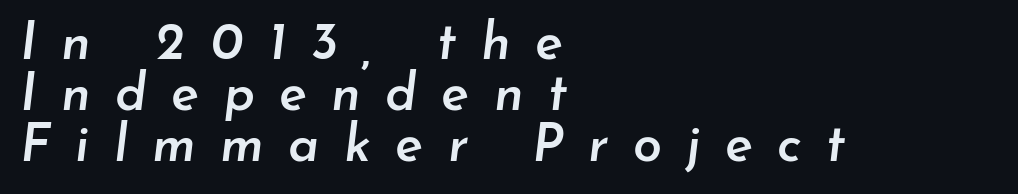
Q: Is the text bold? A: Semi-bold.
Q: Is the text italic (slanted)? A: Yes, it leans right by about 7 degrees.
Q: Is the text underlined? A: No.
Q: How is the paragraph aligned? A: Left-aligned.
Q: Is the spacing between letters normal or unusually wide? A: Unusually wide.
Q: Is the spacing between lines tight, normal or loose? A: Tight.
Q: Width (condensed, normal, or wide)? A: Normal.
Q: Stroke contrast? A: Low.
Q: x-height? A: Small.
Q: Monospaced? A: No.
